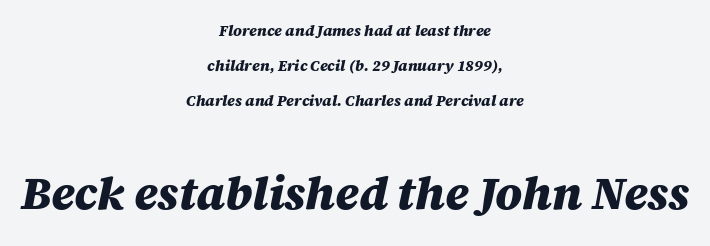
Q: Is the text bold? A: Yes.
Q: Is the text italic (slanted)? A: Yes, it leans right by about 12 degrees.
Q: Is the text underlined? A: No.
Q: How is the paragraph aligned? A: Centered.
Q: Is the spacing between letters normal or unusually wide? A: Normal.
Q: Is the spacing between lines tight, normal or loose? A: Loose.
Q: Which block of text is set in a larger size, the first (top) or the second (bottom)? A: The second (bottom) one.
Q: Width (condensed, normal, or wide)? A: Normal.
Q: Stroke contrast? A: Medium.
Q: x-height? A: Large.
Q: Monospaced? A: No.
